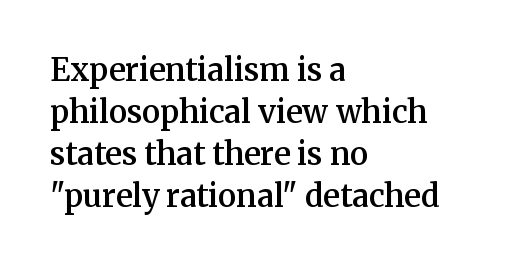
Regular leading. Tracking value appears to be zero — textbook default spacing. Quick note: not italic, upright. A fair bit of extra ink — the face is semibold, not bold.
